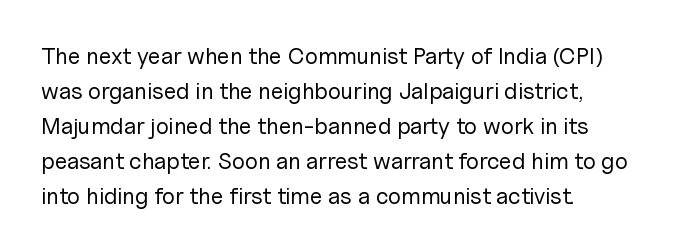
The image shows 23 px text type, upright; set left-aligned, normal line spacing (1.52x), normal letter spacing, not underlined.
